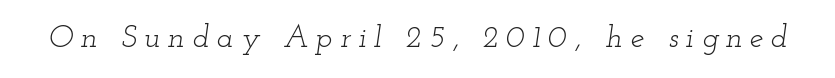
The image shows 31 px light, wide serif type, italic (leaning right); set unusually wide letter spacing (+0.24 em), not underlined; low stroke contrast and a small x-height.
